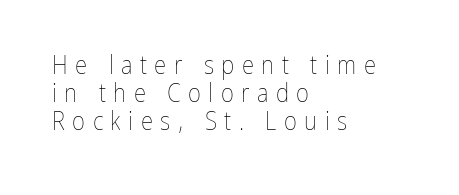
The font sits on the lighter half of the weight spectrum, regular included. The block of text is dense from top to bottom, with scant space between rows. Look at the tracking — it's clearly loosened, letters drifting apart. Horizontally, the lines are justified to the leading edge only. Underlining? Definitely not there.
